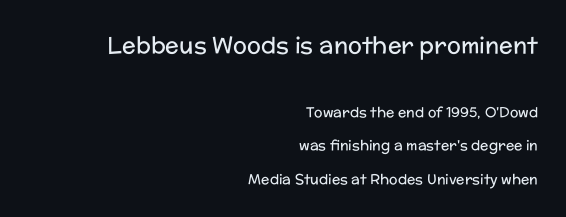
The image shows 23 px text type, upright; set right-aligned, loose line spacing (2.38x), normal letter spacing, not underlined; the first (top) block is 1.64x larger.
